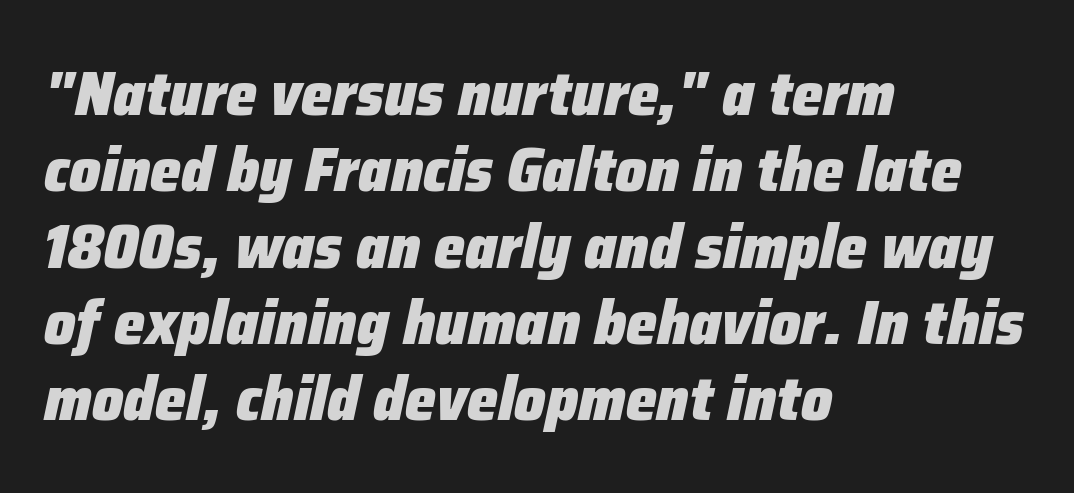
A student would call this left alignment; a typographer would say flush left, rag right. Unmarked baselines from the first word to the last. Every letter is thick-stroked: bold, no question. Between one letter and the next there's only the usual sliver of space. In terms of posture, this sample is oblique.
